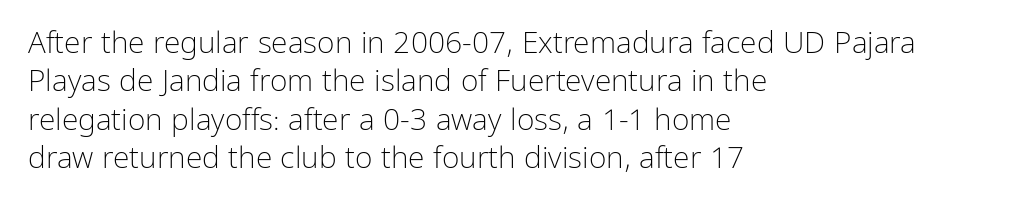
Glance below the letters and you will spot only blank space. Upright lettering throughout. Each letter's strokes conclude bluntly, with no projecting serifs. You could not count columns in this text — the font is proportionally spaced.
